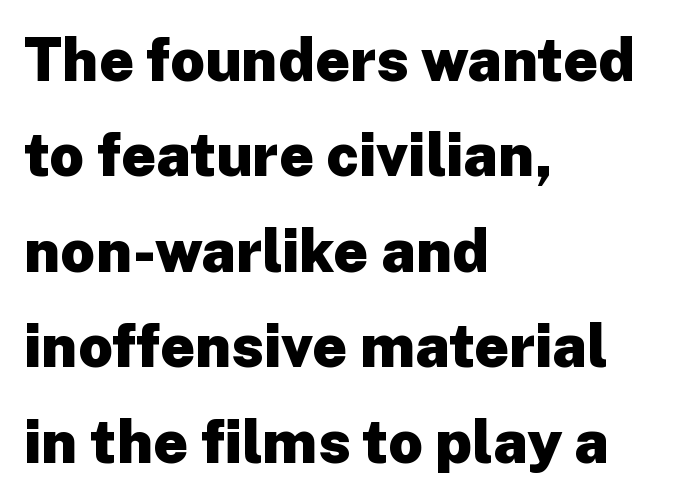
The typesetting leans heavy: a genuine bold. Every character sits straight up, as roman type does. The glyphs are unaccompanied by any horizontal stroke below them. A typesetter would call this zero additional tracking. Spacing verdict: proportional, widths tailored to each character. Notice how descenders clear the ascenders below comfortably — that's standard leading.
